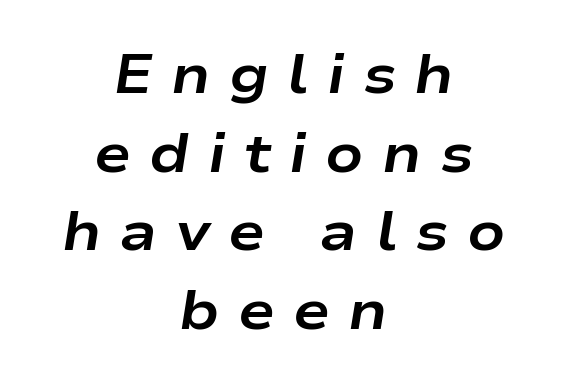
Successive baselines arrive at the customary interval. Looks like regular typesetting: each glyph gets only the width it needs. One-word summary of the alignment: center. The face used here has a pronounced slope to its letters. The strokes are fattened all the way to bold.
